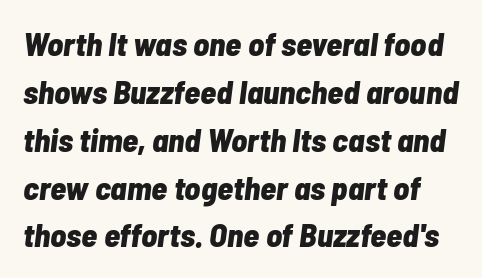
The image shows 33 px bold, condensed type, italic (leaning right); set normal line spacing (1.45x), normal letter spacing, not underlined; low stroke contrast and a medium x-height.
